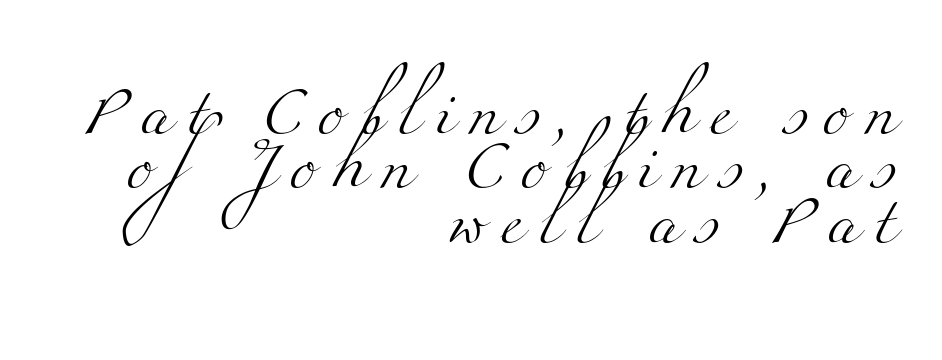
Compared with a typical body face, this is equally light or lighter still. Very little white space separates one row of letters from the next. Do the characters align in a grid? No, the font is proportional.
